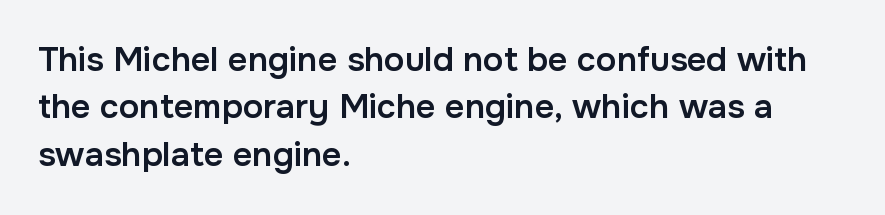
Letters rest on an invisible, unmarked baseline. Line beginnings align vertically; line endings do not. Regarding leading, the lines here are spaced in the standard way. On the weight axis this lands at semibold, roughly 600. Glyph-to-glyph distance matches everyday printed text. The face used here is a sans, in the tradition of grotesques and geometrics.
